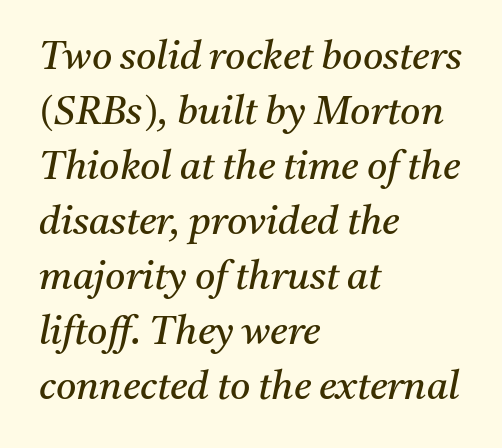
Weight: regular or lighter. Each word holds together tightly as a unit, with standard inter-letter gaps. Just letters on the line, the space beneath them empty. Is this a fixed-width face? No — the glyphs have proportional, varying widths. Short and long lines alike share a common starting point at left. Serifs: yes, visible at the terminals of the letterforms.
